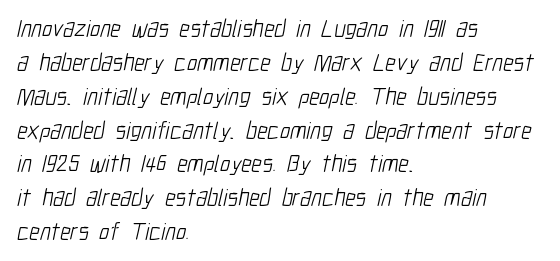
Summary of vertical rhythm: regular, with standard interline spacing. Notice how the passage keeps a crisp vertical edge on the left only. The weight tops out at a normal text grade. Nobody touched the tracking dial on this one.
